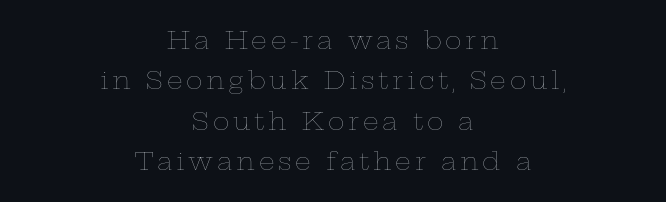
{"italic": "no", "bold": "no", "underline": "no", "align": "center", "line_spacing": "normal", "line_spacing_ratio": 1.62, "glyph_px": 25}
